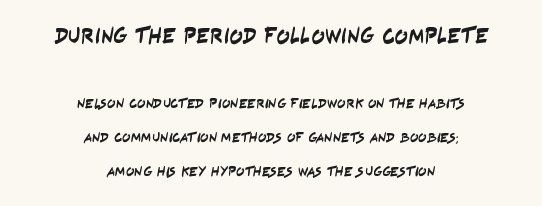
The image shows 22 px text type; set centered, loose line spacing (2.42x), normal letter spacing, not underlined; the first (top) block is 1.57x larger.
